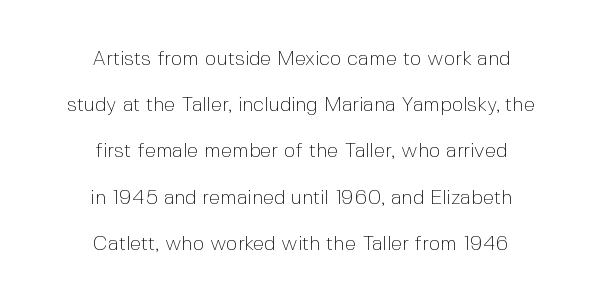
The image shows 20 px text type, upright; set centered, loose line spacing (2.31x), normal letter spacing, not underlined.
